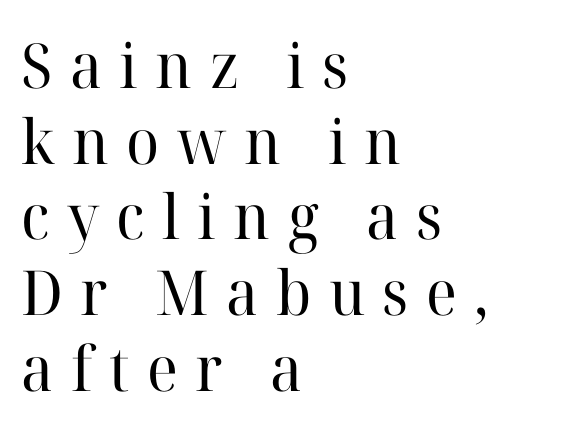
Here the designer chose a conventional face with non-uniform glyph widths. The letters look calm and open, with moderate or lighter stems. The gap between lines stays unmarked. No italicization has been applied; the sample stays upright. The tracking reads as deliberately expanded to a designer's eye.
